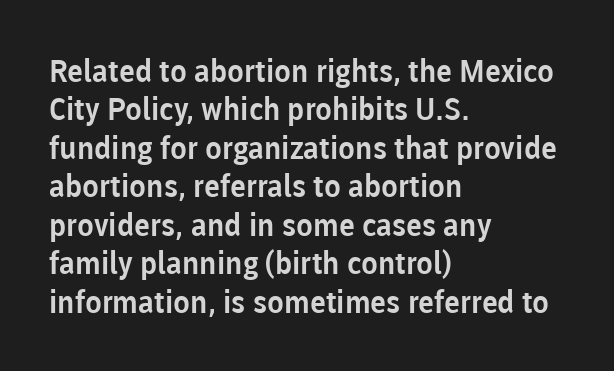
The image shows 31 px sans-serif type, upright; set left-aligned, line spacing 1.24x, normal letter spacing, not underlined; low stroke contrast and a medium x-height.
